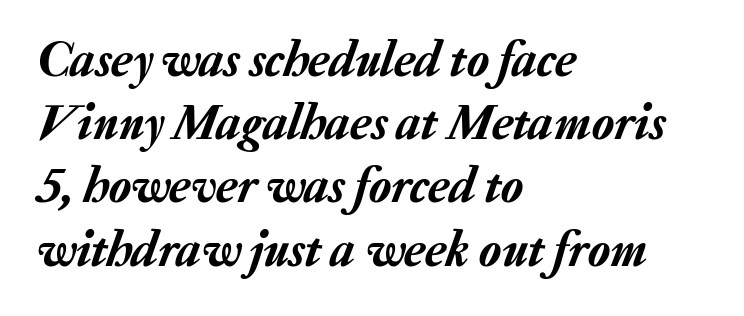
Q: Is the text italic (slanted)? A: Yes, it leans right by about 20 degrees.
Q: Is the text underlined? A: No.
Q: How is the paragraph aligned? A: Left-aligned.
Q: Is the spacing between letters normal or unusually wide? A: Normal.
Q: Width (condensed, normal, or wide)? A: Normal.
Q: Stroke contrast? A: Low.
Q: x-height? A: Medium.
Q: Monospaced? A: No.
